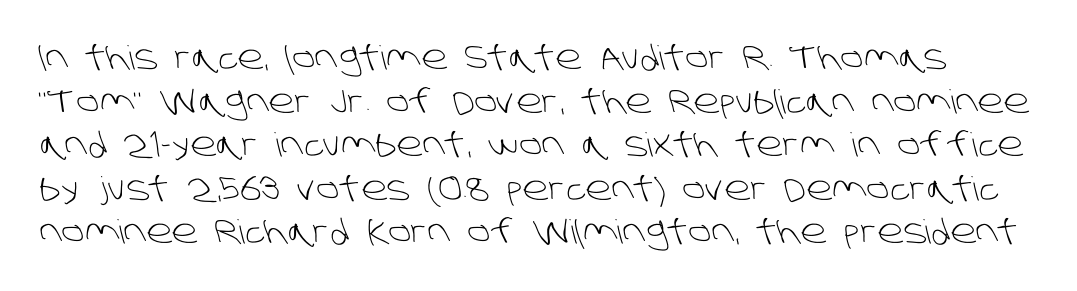
{"serif": "no", "bold": "no", "weight": "light", "width": "normal", "stroke_contrast": "low", "x_height": "large", "monospaced": "no", "underline": "no", "line_spacing": "normal", "line_spacing_ratio": 1.32, "letter_spacing": "normal", "letter_spacing_em": 0.0, "glyph_px": 33}
